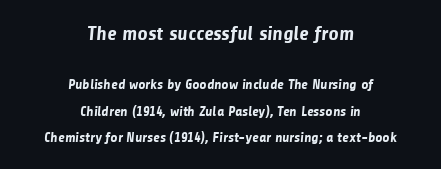
If you squint, the top block still reads clearly — it's the larger of the two. Both edges are ragged and mirror each other, which tells us the setting is centered. Weight: bold. Loosely led — the rows are spread out.
